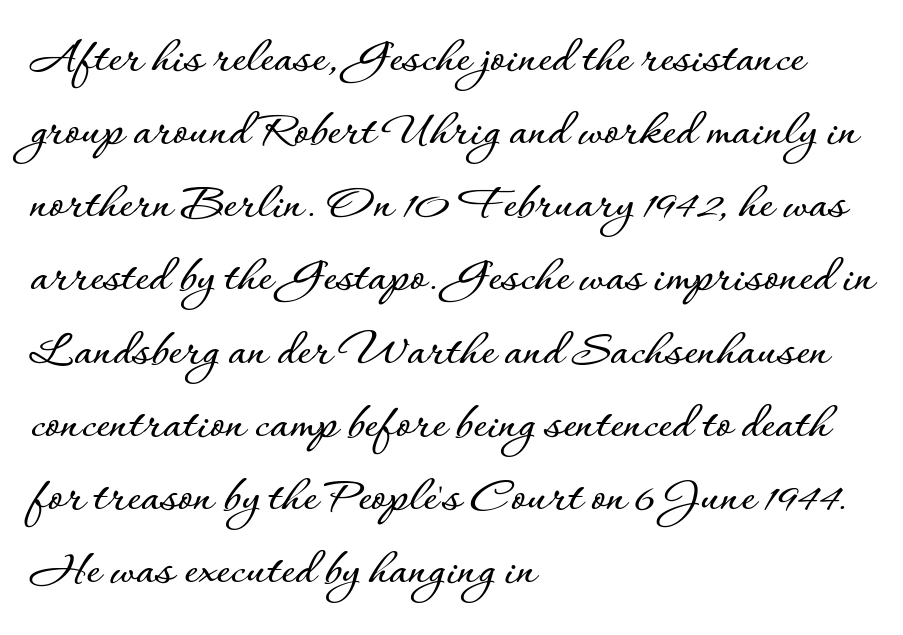
The image shows 53 px text type; set left-aligned, normal line spacing (1.38x), normal letter spacing, not underlined; low stroke contrast and a small x-height.
